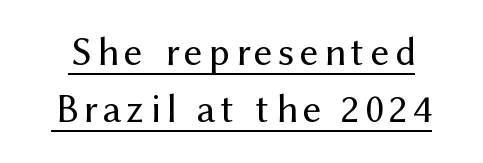
The image shows 41 px regular-weight sans-serif type, upright; set normal line spacing (1.4x), underlined; medium stroke contrast and a medium x-height.
